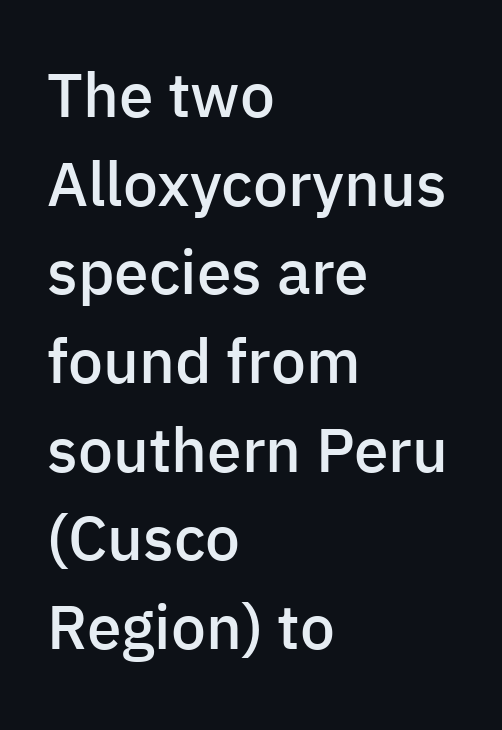
{"serif": "no", "italic": "no", "bold": "semi", "weight": "semibold", "width": "normal", "stroke_contrast": "low", "x_height": "medium", "monospaced": "no", "underline": "no", "align": "left", "line_spacing": "normal", "line_spacing_ratio": 1.43, "letter_spacing": "normal", "letter_spacing_em": 0.0, "glyph_px": 62}
